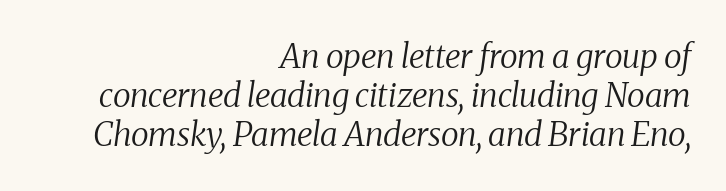
The image shows 33 px regular-weight serif type, italic (leaning right); set right-aligned, line spacing 1.18x, normal letter spacing, not underlined; medium stroke contrast and a medium x-height.
